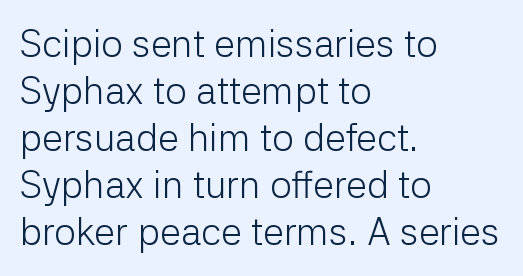
{"serif": "no", "italic": "no", "bold": "no", "weight": "light", "width": "normal", "stroke_contrast": "low", "x_height": "medium", "monospaced": "no", "underline": "no", "align": "left", "line_spacing_ratio": 1.24, "letter_spacing": "normal", "letter_spacing_em": 0.0, "glyph_px": 38}
